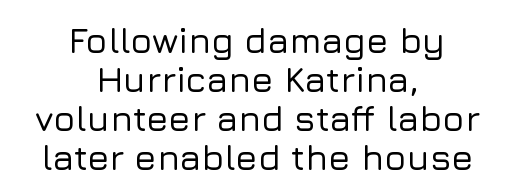
{"serif": "no", "italic": "no", "width": "normal", "stroke_contrast": "low", "x_height": "medium", "monospaced": "no", "underline": "no", "align": "center", "line_spacing": "tight", "line_spacing_ratio": 1.08, "letter_spacing": "normal", "letter_spacing_em": 0.0, "glyph_px": 36}
